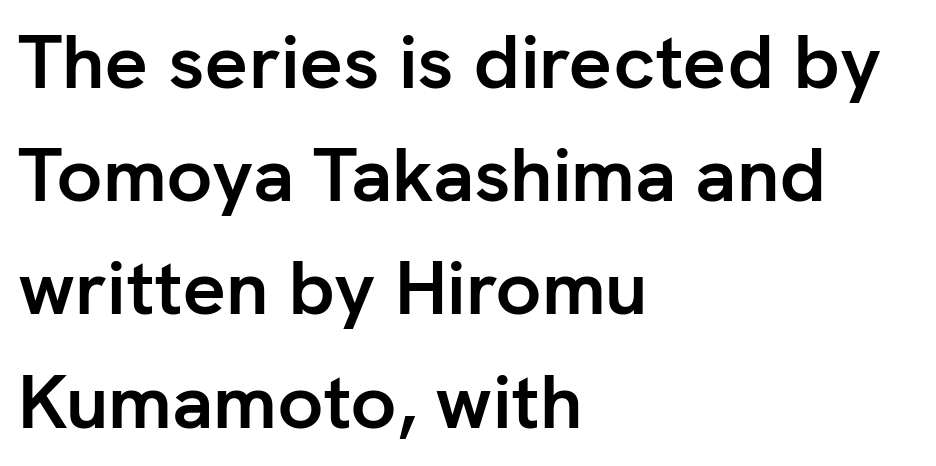
The image shows 76 px semibold sans-serif type, upright; set left-aligned, normal line spacing (1.49x), normal letter spacing, not underlined; low stroke contrast and a medium x-height.
